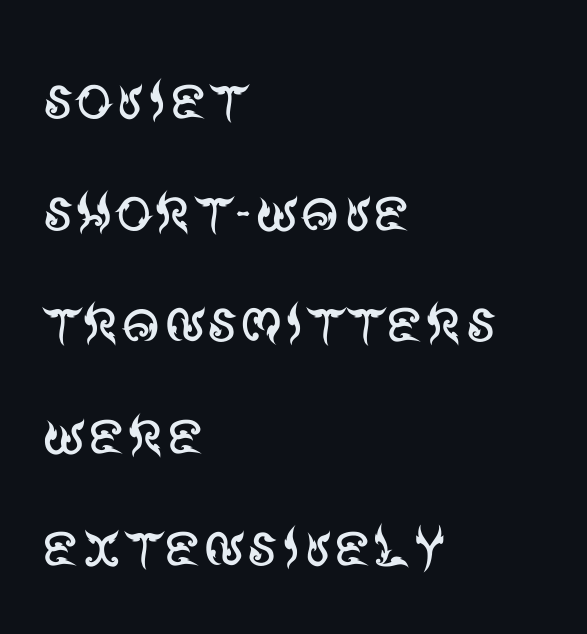
Horizontal bands of white between lines are of average thickness. Check under the words: just untouched page. Note the varied advance widths — an 'i' is clearly narrower than an 'm'. No feet cap the strokes, marking this as sans-serif type.
